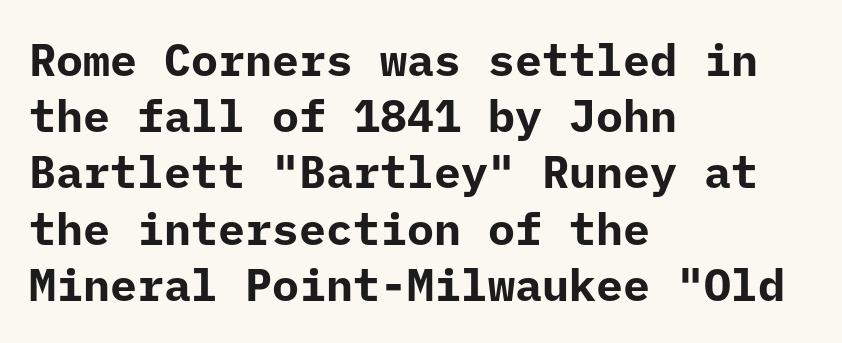
{"serif": "no", "italic": "no", "bold": "yes", "weight": "bold", "width": "normal", "stroke_contrast": "low", "x_height": "medium", "monospaced": "yes", "underline": "no", "align": "left", "line_spacing": "normal", "line_spacing_ratio": 1.25, "letter_spacing": "normal", "letter_spacing_em": 0.0, "glyph_px": 45}
